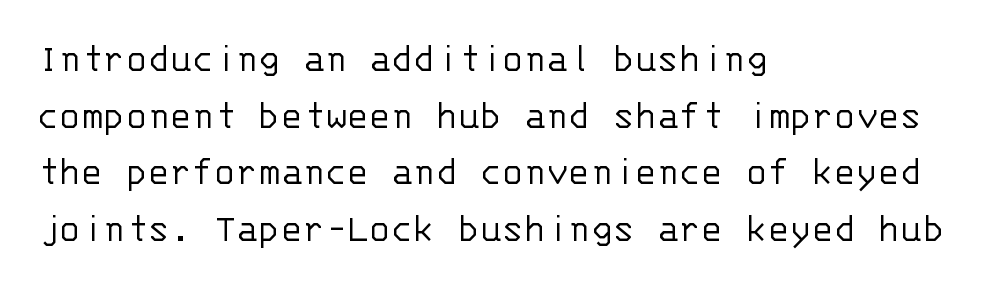
Q: Is the text bold? A: No.
Q: Is the text italic (slanted)? A: No, it is upright.
Q: Is the typeface a serif or a sans-serif typeface? A: Sans-serif.
Q: Is the text underlined? A: No.
Q: How is the paragraph aligned? A: Left-aligned.
Q: Is the spacing between letters normal or unusually wide? A: Normal.
Q: Is the spacing between lines tight, normal or loose? A: Normal.
Q: Width (condensed, normal, or wide)? A: Normal.
Q: Stroke contrast? A: Low.
Q: x-height? A: Large.
Q: Monospaced? A: Yes.
